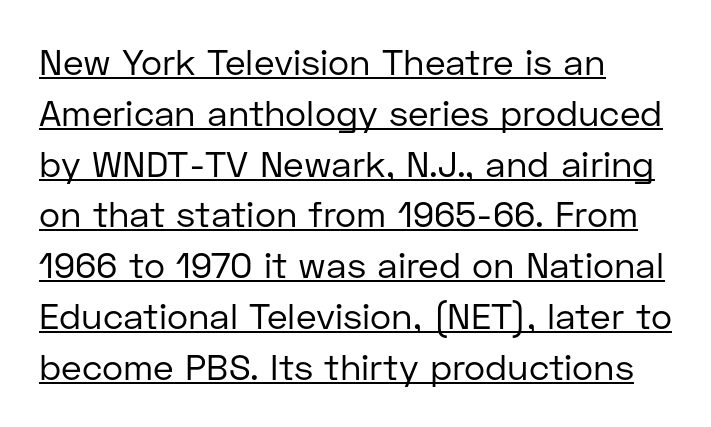
The string is rendered with underlining switched on. Proportional: the letters do not fall into vertical columns. The specimen reads as upright at a glance. Observe the ordinary spacing: letters are neighbours, not strangers. In terms of letterform style, serifs are entirely absent. The passage shown stacks its lines at a standard gap.
